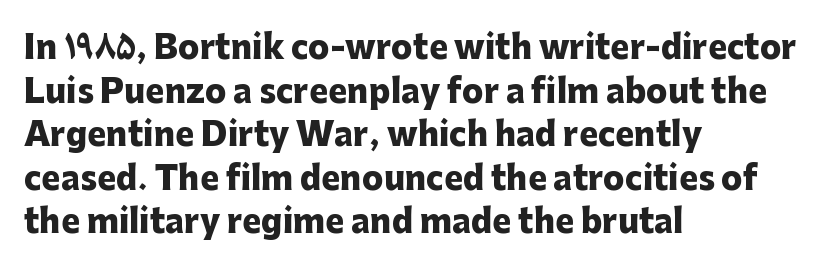
Spacing between characters is what you'd get straight out of the box. Notice how descenders clear the ascenders below comfortably — that's standard leading. The passage shown is emphatically bold. The face used here is proportionally spaced, like ordinary book or web type.
